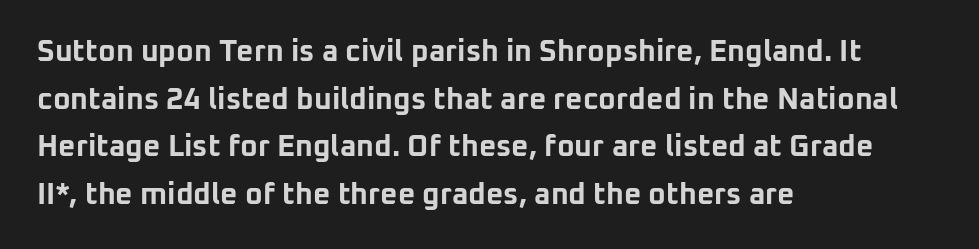
{"serif": "no", "italic": "no", "bold": "yes", "weight": "bold", "width": "normal", "stroke_contrast": "low", "x_height": "medium", "monospaced": "no", "underline": "no", "align": "left", "line_spacing": "normal", "line_spacing_ratio": 1.59, "letter_spacing": "normal", "letter_spacing_em": 0.0, "glyph_px": 30}
